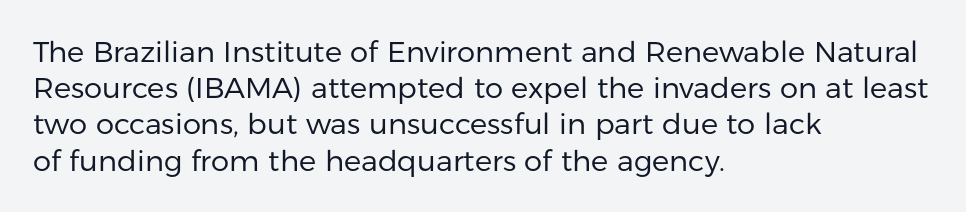
Q: Is the text bold? A: No.
Q: Is the text italic (slanted)? A: No, it is upright.
Q: Is the typeface a serif or a sans-serif typeface? A: Sans-serif.
Q: Is the text underlined? A: No.
Q: How is the paragraph aligned? A: Left-aligned.
Q: Is the spacing between letters normal or unusually wide? A: Normal.
Q: Is the spacing between lines tight, normal or loose? A: Normal.
Q: Width (condensed, normal, or wide)? A: Normal.
Q: Stroke contrast? A: Low.
Q: x-height? A: Medium.
Q: Monospaced? A: No.
